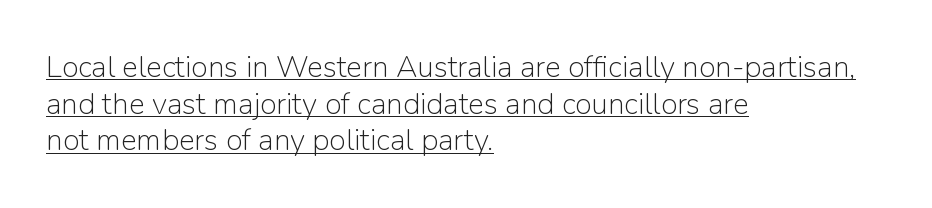
The ragged edge is on the right, which tells us the setting is flush left. Stroke thickness stays within the range of a standard reading face or lighter. Do the characters align in a grid? No, the font is proportional. Classification — sans serif.
